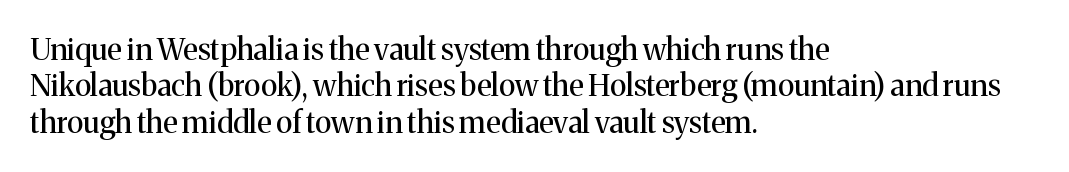
{"serif": "yes", "italic": "no", "bold": "no", "weight": "regular", "width": "normal", "stroke_contrast": "medium", "x_height": "medium", "monospaced": "no", "underline": "no", "align": "left", "line_spacing_ratio": 1.21, "letter_spacing": "normal", "letter_spacing_em": 0.0, "glyph_px": 30}
